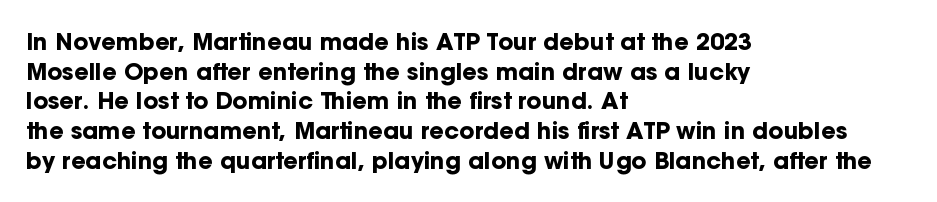
The image shows 23 px bold type, upright; set left-aligned, normal line spacing (1.29x), normal letter spacing, not underlined.
